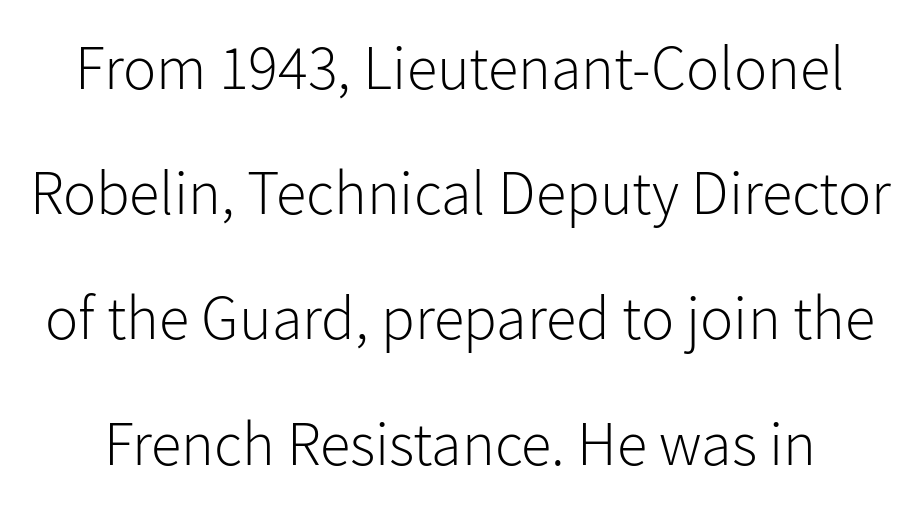
The image shows 62 px light sans-serif type, upright; set loose line spacing (2.02x), normal letter spacing, not underlined; low stroke contrast and a medium x-height.
